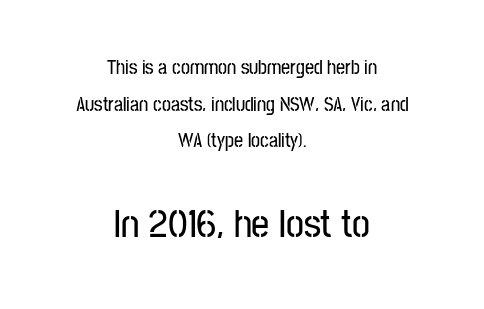
The image shows 40 px condensed sans-serif type, upright; set centered, line spacing 1.83x, normal letter spacing, not underlined; the second (bottom) block is 2.0x larger; low stroke contrast and a medium x-height.
